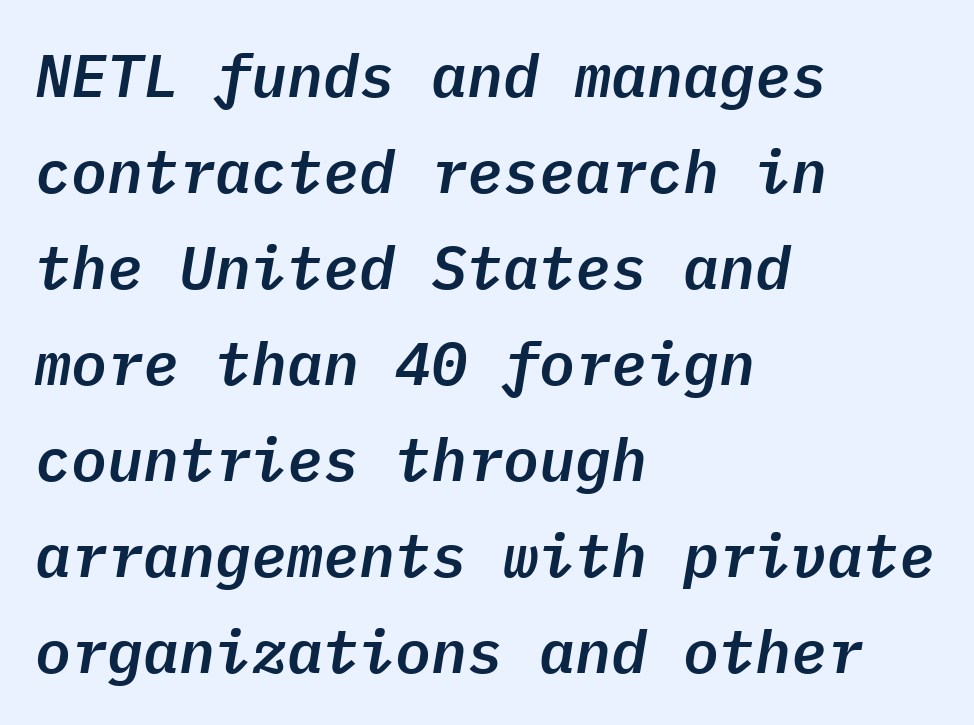
The image shows 60 px text type, italic (leaning right), monospaced; set left-aligned, normal line spacing (1.6x), normal letter spacing, not underlined; low stroke contrast and a medium x-height.
